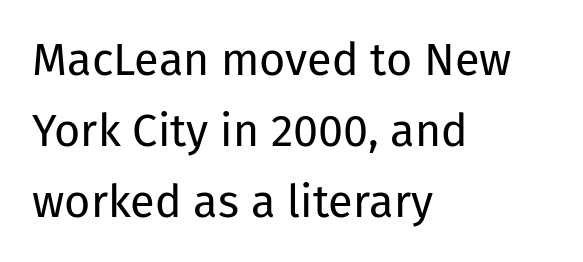
Q: Is the text bold? A: No.
Q: Is the text italic (slanted)? A: No, it is upright.
Q: Is the typeface a serif or a sans-serif typeface? A: Sans-serif.
Q: Is the text underlined? A: No.
Q: How is the paragraph aligned? A: Left-aligned.
Q: Is the spacing between letters normal or unusually wide? A: Normal.
Q: Is the spacing between lines tight, normal or loose? A: Normal.
Q: Width (condensed, normal, or wide)? A: Normal.
Q: Stroke contrast? A: Low.
Q: x-height? A: Medium.
Q: Monospaced? A: No.
